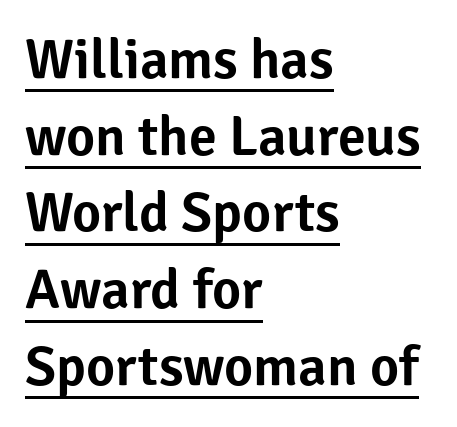
Q: Is the text italic (slanted)? A: No, it is upright.
Q: Is the typeface a serif or a sans-serif typeface? A: Sans-serif.
Q: Is the text underlined? A: Yes.
Q: How is the paragraph aligned? A: Left-aligned.
Q: Is the spacing between letters normal or unusually wide? A: Normal.
Q: Is the spacing between lines tight, normal or loose? A: Normal.
Q: Width (condensed, normal, or wide)? A: Normal.
Q: Stroke contrast? A: Low.
Q: x-height? A: Medium.
Q: Monospaced? A: No.
